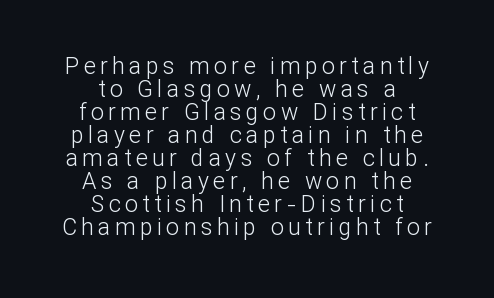
Teacher's note: observe the equal gaps on both sides — that is centered alignment. The typography opts for an upright posture over an oblique one. Underline: absent. The line-height multiplier appears low, near solid setting. The typeface has the unassuming heft of standard copy or less.
